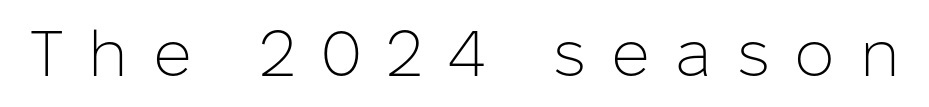
The image shows 64 px light sans-serif type, upright; set unusually wide letter spacing (+0.39 em), not underlined; low stroke contrast and a medium x-height.
